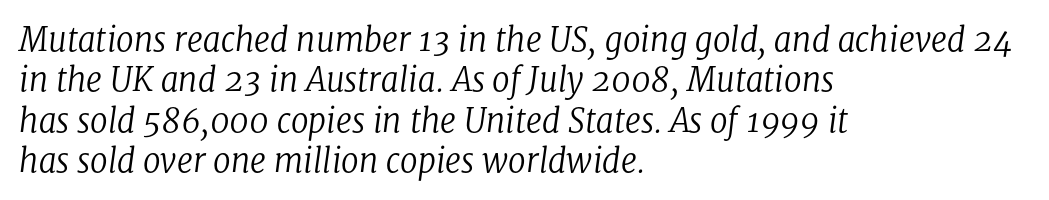
Q: Is the text bold? A: No.
Q: Is the text italic (slanted)? A: Yes, it leans right by about 8 degrees.
Q: Is the typeface a serif or a sans-serif typeface? A: Serif.
Q: Is the text underlined? A: No.
Q: How is the paragraph aligned? A: Left-aligned.
Q: Is the spacing between letters normal or unusually wide? A: Normal.
Q: Is the spacing between lines tight, normal or loose? A: Normal.
Q: Width (condensed, normal, or wide)? A: Normal.
Q: Stroke contrast? A: Low.
Q: x-height? A: Medium.
Q: Monospaced? A: No.
